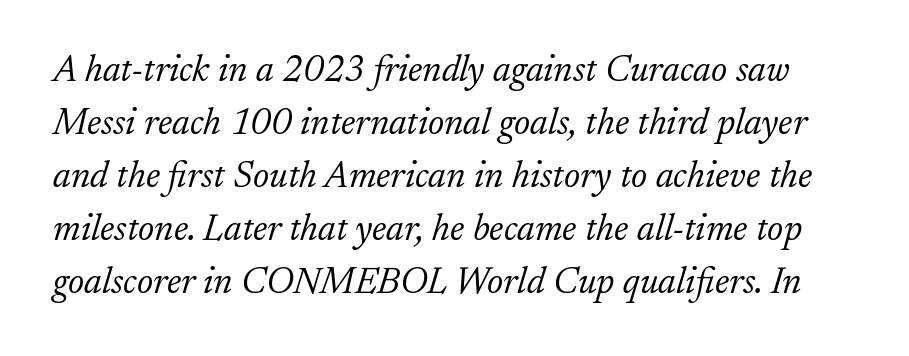
Q: Is the text bold? A: No.
Q: Is the text italic (slanted)? A: Yes, it leans right by about 17 degrees.
Q: Is the typeface a serif or a sans-serif typeface? A: Serif.
Q: Is the text underlined? A: No.
Q: Is the spacing between letters normal or unusually wide? A: Normal.
Q: Is the spacing between lines tight, normal or loose? A: Normal.
Q: Width (condensed, normal, or wide)? A: Normal.
Q: Stroke contrast? A: Low.
Q: x-height? A: Small.
Q: Monospaced? A: No.
